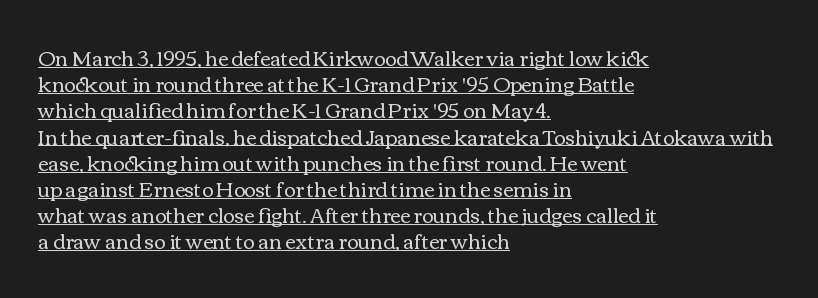
The image shows 20 px text type, upright; set left-aligned, normal line spacing (1.31x), normal letter spacing, underlined.
